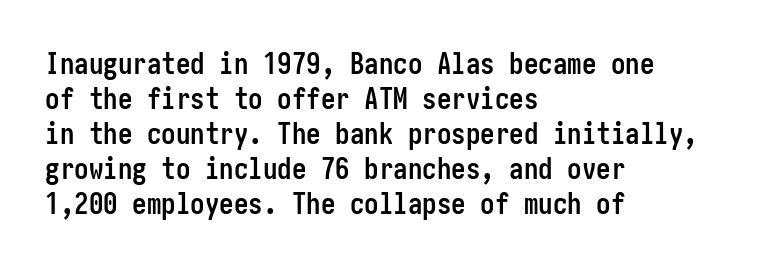
No word sits above an underline. Heavy, bold letterforms. Nope, no serifs anywhere on these letters. Compared with typical body copy, the letter spacing here is the same. The lettering holds an erect, upright posture throughout. These lines stack with their left ends in a neat column.
